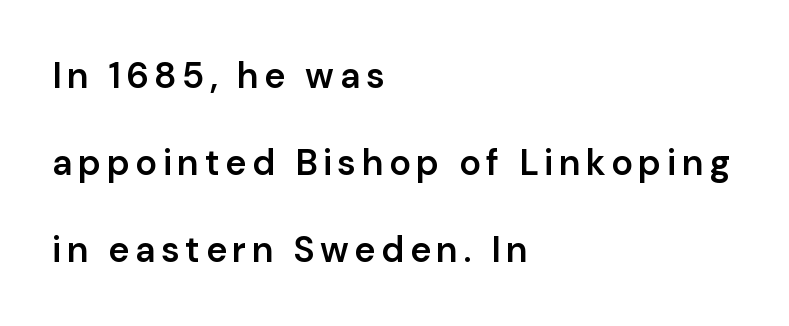
{"serif": "no", "italic": "no", "bold": "semi", "weight": "semibold", "width": "normal", "stroke_contrast": "low", "x_height": "medium", "monospaced": "no", "underline": "no", "align": "left", "line_spacing": "loose", "line_spacing_ratio": 2.41, "glyph_px": 36}
